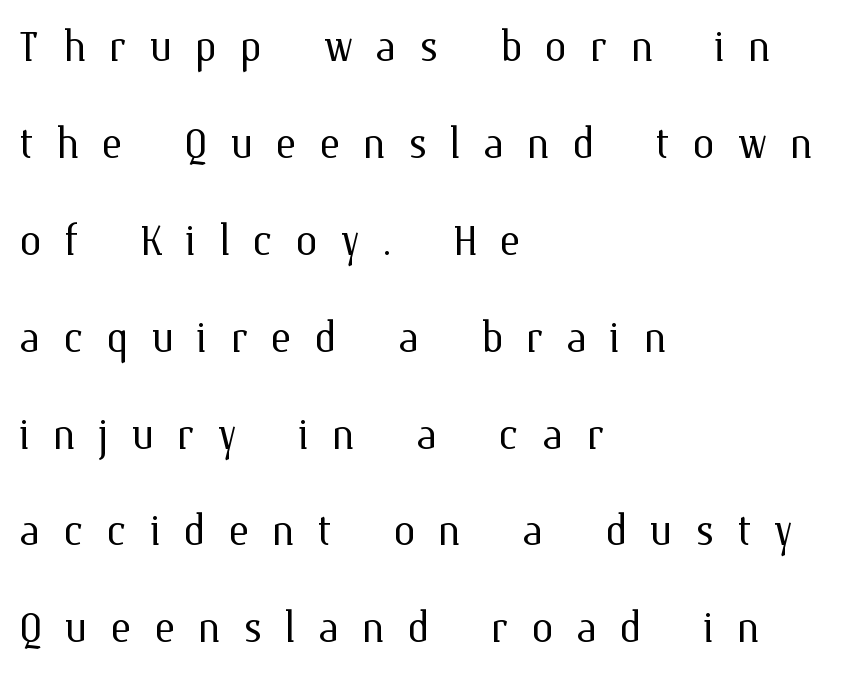
{"italic": "no", "bold": "no", "weight": "light", "width": "normal", "stroke_contrast": "medium", "x_height": "medium", "monospaced": "no", "underline": "no", "align": "left", "line_spacing_ratio": 1.73, "letter_spacing": "wide", "letter_spacing_em": 0.4, "glyph_px": 56}
